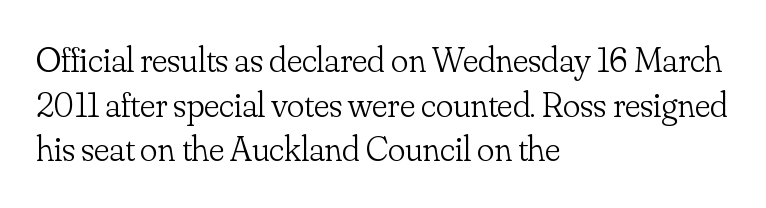
{"serif": "yes", "italic": "no", "bold": "no", "weight": "light", "width": "normal", "stroke_contrast": "low", "x_height": "small", "monospaced": "no", "underline": "no", "align": "left", "line_spacing_ratio": 1.24, "letter_spacing": "normal", "letter_spacing_em": 0.0, "glyph_px": 36}
